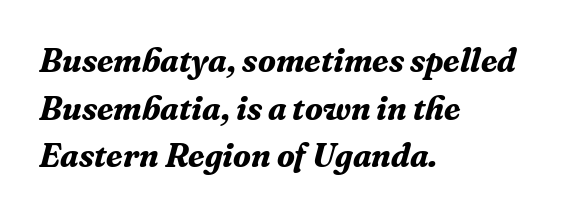
Q: Is the text bold? A: Yes.
Q: Is the text italic (slanted)? A: Yes, it leans right by about 16 degrees.
Q: Is the typeface a serif or a sans-serif typeface? A: Serif.
Q: Is the text underlined? A: No.
Q: How is the paragraph aligned? A: Left-aligned.
Q: Is the spacing between letters normal or unusually wide? A: Normal.
Q: Is the spacing between lines tight, normal or loose? A: Normal.
Q: Width (condensed, normal, or wide)? A: Normal.
Q: Stroke contrast? A: Medium.
Q: x-height? A: Medium.
Q: Monospaced? A: No.
